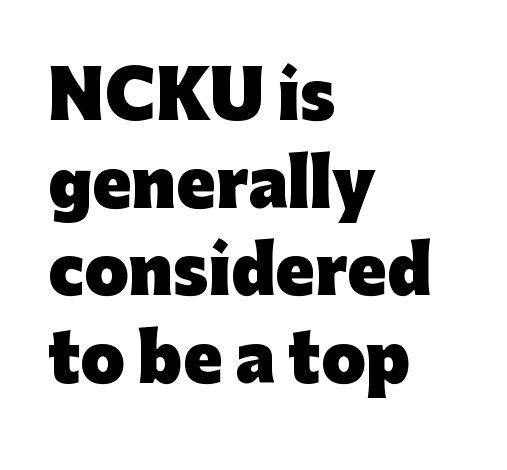
The image shows 64 px heavy sans-serif type, upright; set left-aligned, normal line spacing (1.37x), normal letter spacing, not underlined; low stroke contrast and a medium x-height.
